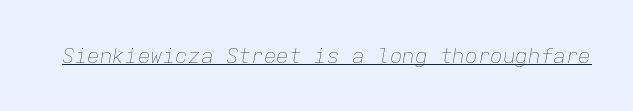
The image shows 21 px text type, italic (leaning right); set normal letter spacing, underlined.
